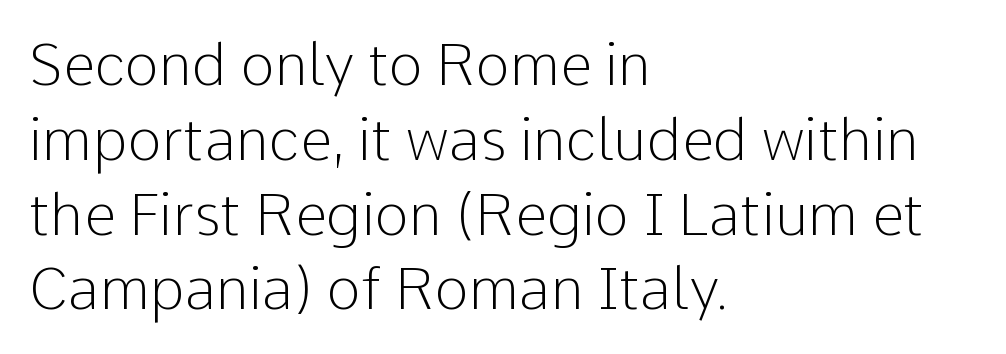
Q: Is the text bold? A: No.
Q: Is the text italic (slanted)? A: No, it is upright.
Q: Is the typeface a serif or a sans-serif typeface? A: Sans-serif.
Q: Is the text underlined? A: No.
Q: How is the paragraph aligned? A: Left-aligned.
Q: Is the spacing between letters normal or unusually wide? A: Normal.
Q: Is the spacing between lines tight, normal or loose? A: Normal.
Q: Width (condensed, normal, or wide)? A: Normal.
Q: Stroke contrast? A: Low.
Q: x-height? A: Medium.
Q: Monospaced? A: No.
